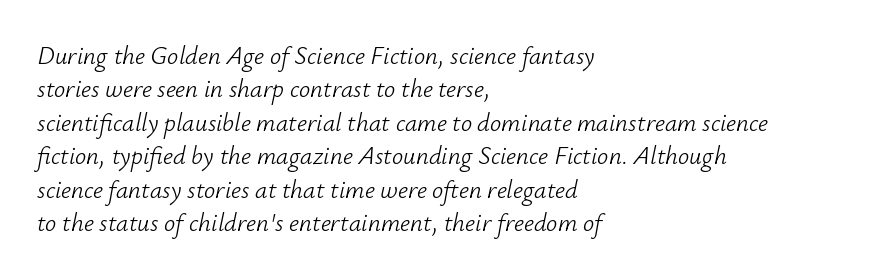
Q: Is the text bold? A: No.
Q: Is the text italic (slanted)? A: Yes, it leans right by about 12 degrees.
Q: Is the text underlined? A: No.
Q: How is the paragraph aligned? A: Left-aligned.
Q: Is the spacing between letters normal or unusually wide? A: Normal.
Q: Is the spacing between lines tight, normal or loose? A: Normal.
